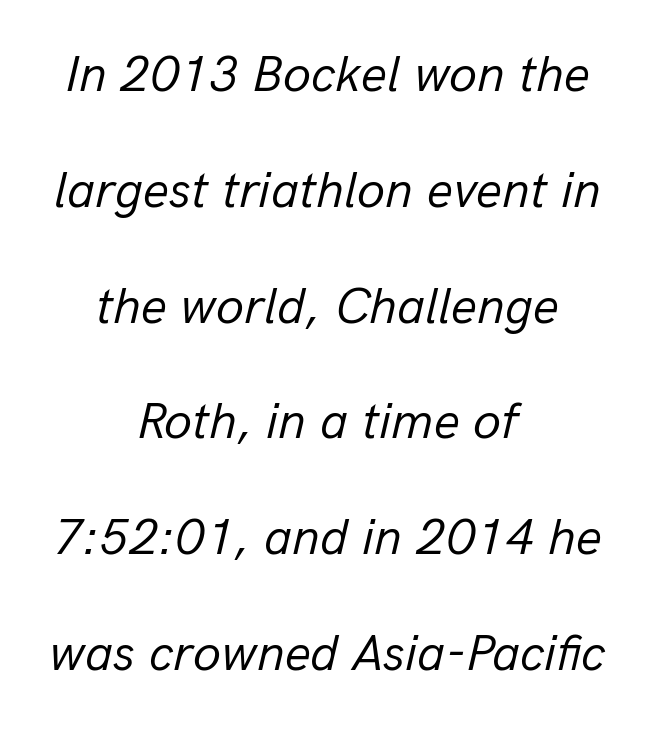
The axis of the letterforms is tilted away from vertical. Only glyphs here, with clear space below each row. The typesetter chose a symmetrical, centered arrangement here. Characters follow at the spacing the type designer built in. You could fit nearly another row in the gap between these rows. Note the varied advance widths — an 'i' is clearly narrower than an 'm'.
